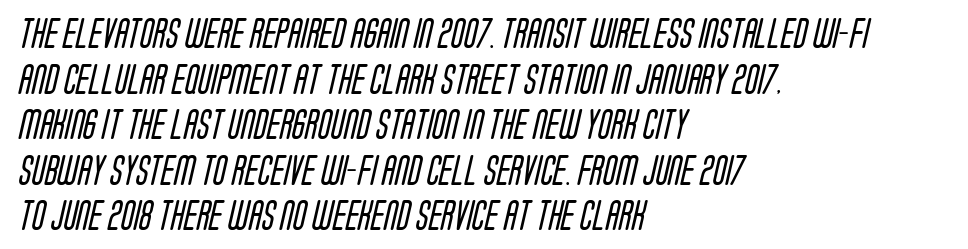
The image shows 30 px regular-weight, condensed sans-serif type; set left-aligned, normal line spacing (1.52x), normal letter spacing, not underlined; low stroke contrast and a large x-height.
